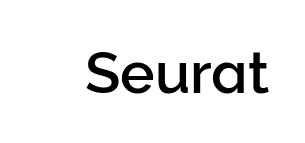
Style check: upright. There is no visible air inserted between adjacent glyphs. Regarding serifs, this sample does without them. Each letter keeps its own natural width here, so spacing adapts to shape. A bare baseline throughout the passage.
